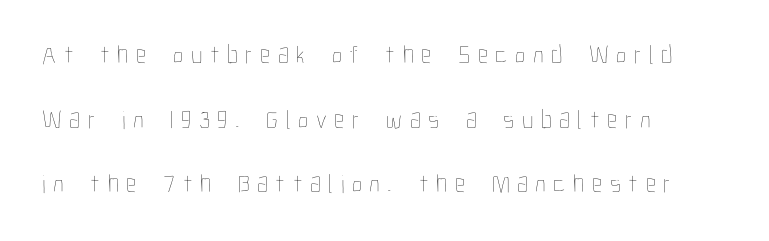
Compared with a centered layout, this one pins lines to the left instead. Posture: upright roman. The line-height multiplier appears high, well above default. What stands out about the letter spacing? Its width — letters are far apart. Type without underlining.
